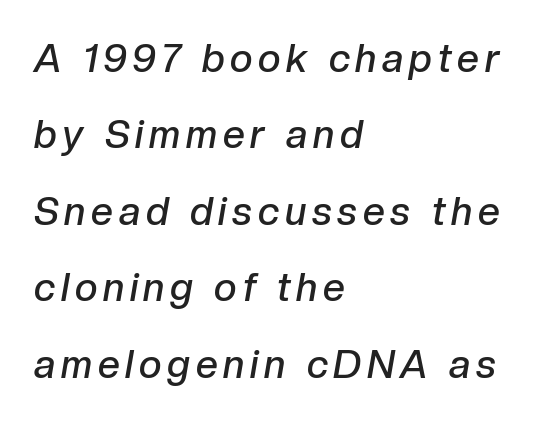
The image shows 39 px semibold type, italic (leaning right); set left-aligned, loose line spacing (1.96x), not underlined; low stroke contrast and a medium x-height.
